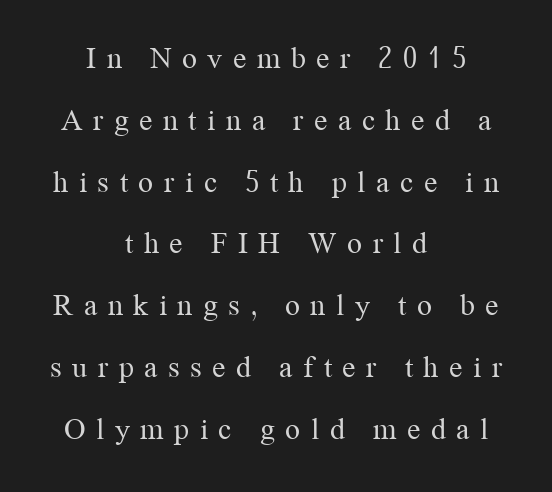
Q: Is the text bold? A: No.
Q: Is the text italic (slanted)? A: No, it is upright.
Q: Is the typeface a serif or a sans-serif typeface? A: Serif.
Q: Is the text underlined? A: No.
Q: How is the paragraph aligned? A: Centered.
Q: Is the spacing between letters normal or unusually wide? A: Unusually wide.
Q: Is the spacing between lines tight, normal or loose? A: Loose.
Q: Width (condensed, normal, or wide)? A: Normal.
Q: Stroke contrast? A: Medium.
Q: x-height? A: Medium.
Q: Monospaced? A: No.
